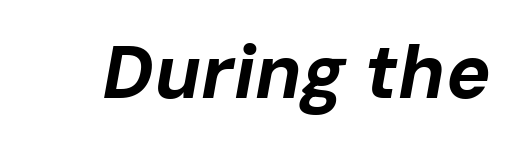
The image shows 75 px bold type, italic (leaning right); set normal letter spacing, not underlined; low stroke contrast and a medium x-height.
